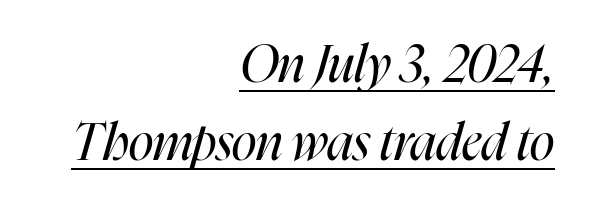
Successive baselines arrive at the customary interval. The face used here is rendered with its standard letterfit. The weight would be labelled regular, book, light, or lighter still. Underlined type. Layout note: lines flush right.
